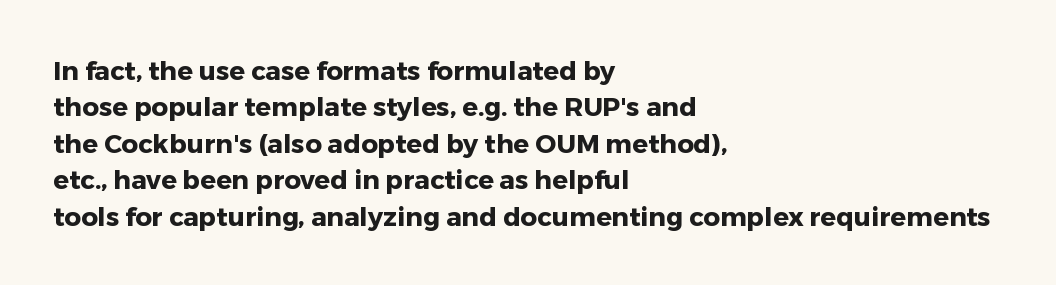
The image shows 26 px bold type, upright; set left-aligned, normal line spacing (1.4x), normal letter spacing, not underlined.
